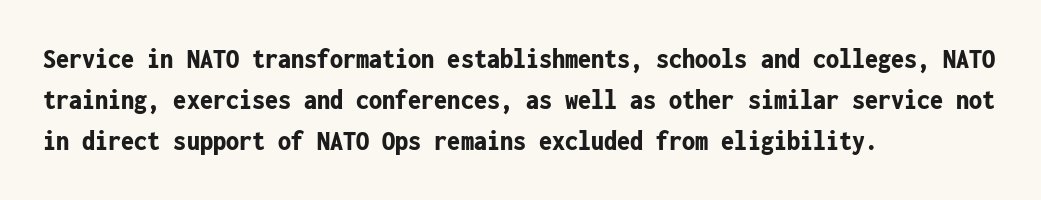
{"serif": "no", "italic": "no", "bold": "yes", "weight": "bold", "width": "condensed", "stroke_contrast": "low", "x_height": "medium", "monospaced": "yes", "underline": "no", "align": "left", "line_spacing": "normal", "line_spacing_ratio": 1.42, "letter_spacing": "normal", "letter_spacing_em": 0.0, "glyph_px": 29}
